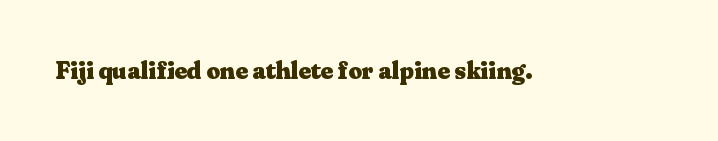
The image shows 24 px bold type, upright; set normal letter spacing, not underlined.
